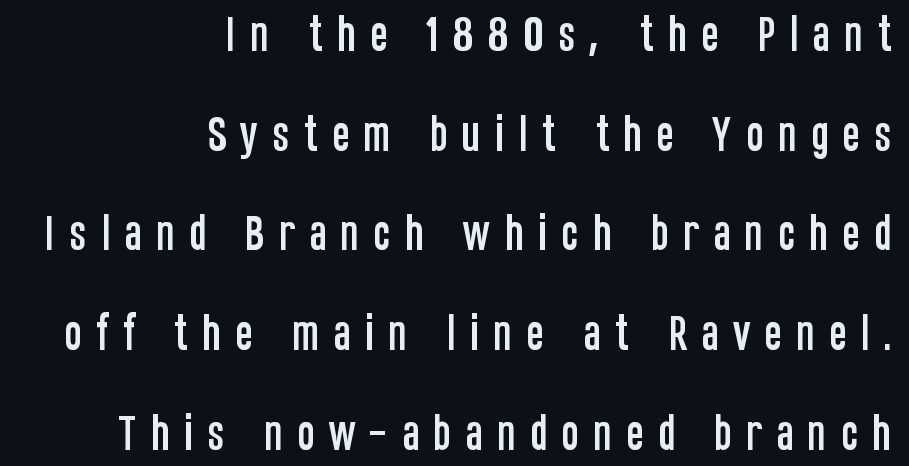
Vertical spacing — loose. Underlining? Definitely not there. The passage is arranged like a letterhead date or caption credit — flush right. To sum up the face: it is a sans, with no serifs.
